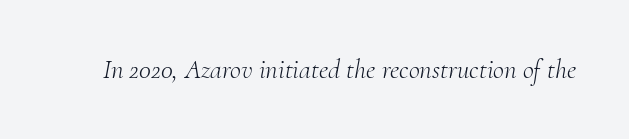
The image shows 27 px text type, italic (leaning right); set normal letter spacing, not underlined.
